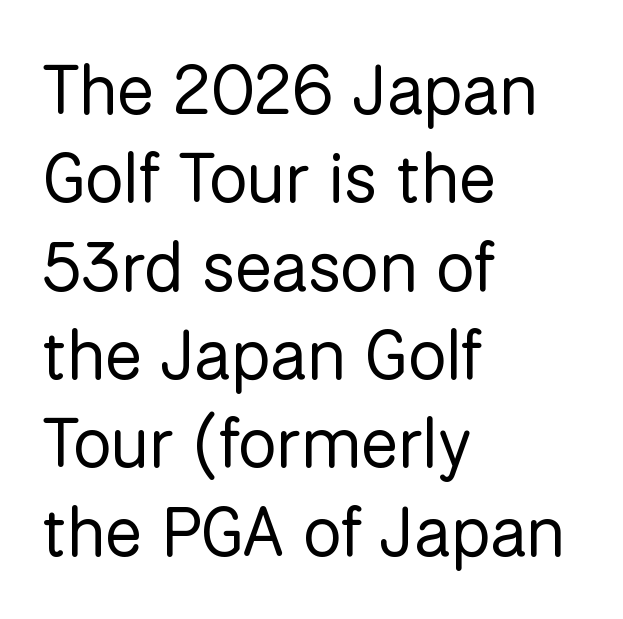
Looks like regular typesetting: each glyph gets only the width it needs. All the whitespace from short lines collects on the right. Quick note: not italic, upright. Characters follow at the spacing the type designer built in. These lines sit exactly where default settings would place them. The foot of each line stays bare and open.
